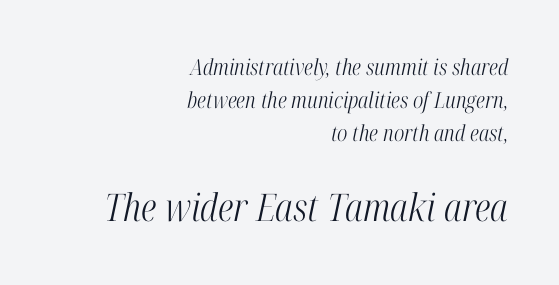
Q: Is the text bold? A: No.
Q: Is the text italic (slanted)? A: Yes, it leans right by about 12 degrees.
Q: Is the typeface a serif or a sans-serif typeface? A: Serif.
Q: Is the text underlined? A: No.
Q: How is the paragraph aligned? A: Right-aligned.
Q: Is the spacing between letters normal or unusually wide? A: Normal.
Q: Is the spacing between lines tight, normal or loose? A: Normal.
Q: Which block of text is set in a larger size, the first (top) or the second (bottom)? A: The second (bottom) one.
Q: Width (condensed, normal, or wide)? A: Condensed.
Q: Stroke contrast? A: High.
Q: x-height? A: Medium.
Q: Monospaced? A: No.
